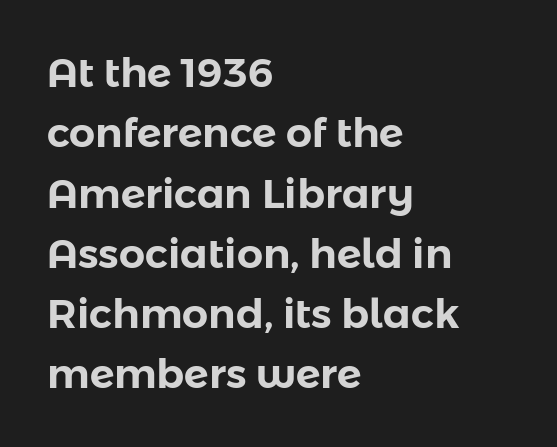
This is sans-serif lettering, the kind often seen on screens and signage. Is there much room between lines? A standard amount, neither cramped nor airy. Each word holds together tightly as a unit, with standard inter-letter gaps. The passage shown is not underscored anywhere. A typesetter would call this proportional, since set widths differ per character.
